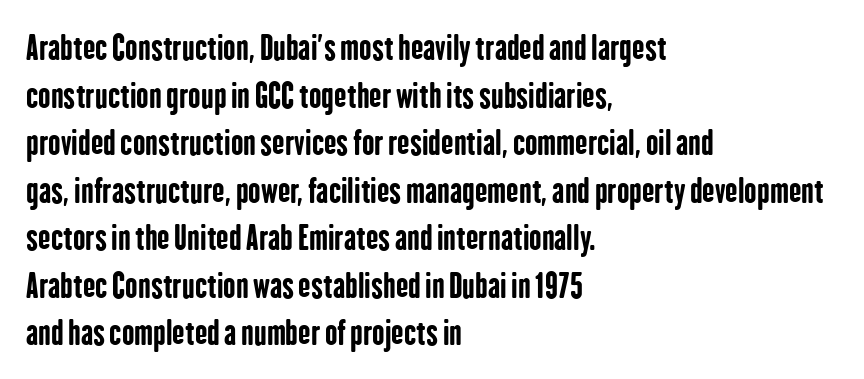
Where is the straight margin? On the left. The line texture is even and compact thanks to regular tracking. A normal amount of white space separates one row of letters from the next. Anything drawn beneath the words? Only blank space. Italic: no, the glyphs are upright roman. The rendering uses natural spacing where letterforms have individual widths.
